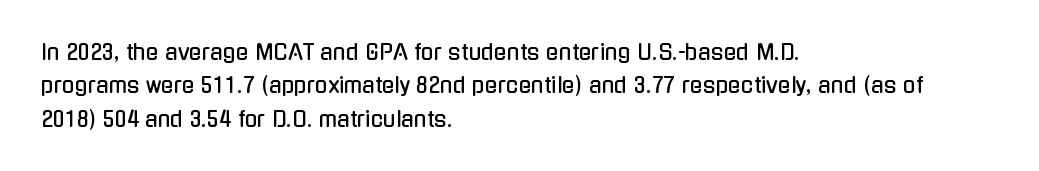
Q: Is the text italic (slanted)? A: No, it is upright.
Q: Is the text underlined? A: No.
Q: How is the paragraph aligned? A: Left-aligned.
Q: Is the spacing between letters normal or unusually wide? A: Normal.
Q: Is the spacing between lines tight, normal or loose? A: Normal.
